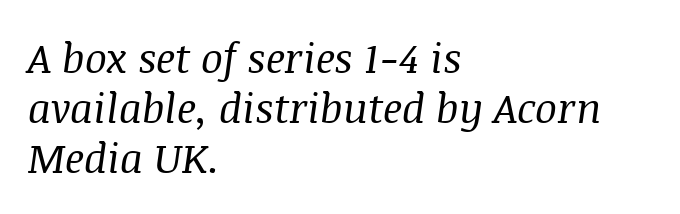
Counters stay open thanks to moderate or lighter strokes. Do the characters align in a grid? No, the font is proportional. The rendering applies a slant to the glyphs. Underline: absent. The letterforms sit shoulder to shoulder at normal distance. What kind of face is this? One with serifs.
